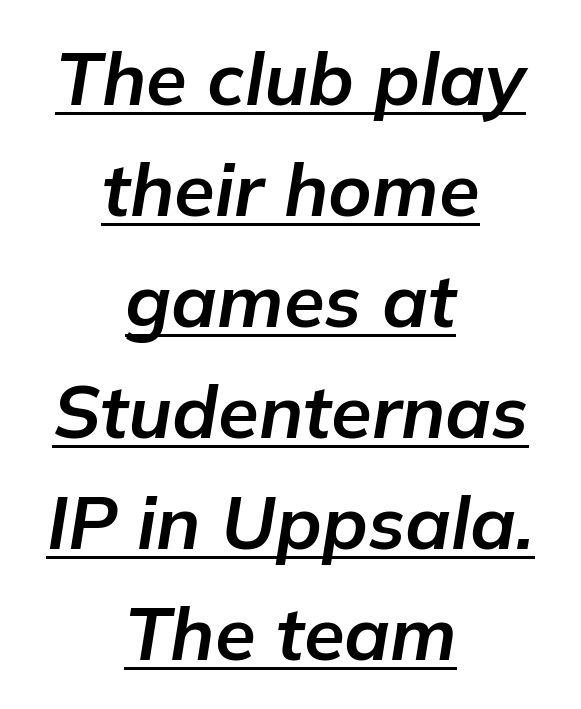
{"italic": "yes", "lean": "right", "slant_degrees": 9, "bold": "yes", "weight": "bold", "width": "normal", "stroke_contrast": "low", "x_height": "medium", "monospaced": "no", "underline": "yes", "align": "center", "line_spacing": "normal", "line_spacing_ratio": 1.5, "letter_spacing": "normal", "letter_spacing_em": 0.0, "glyph_px": 74}
